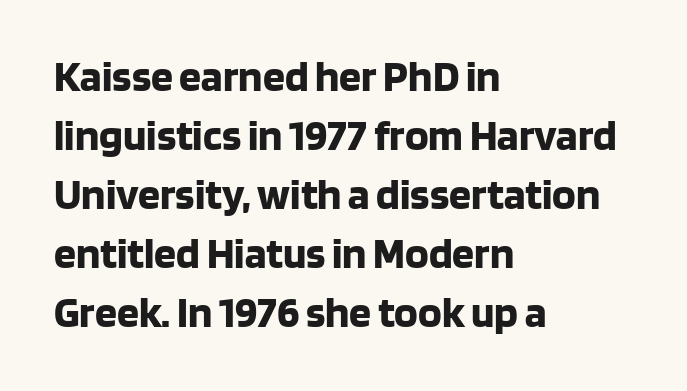
The image shows 44 px bold sans-serif type, upright; set left-aligned, normal line spacing (1.34x), normal letter spacing, not underlined; low stroke contrast and a large x-height.
